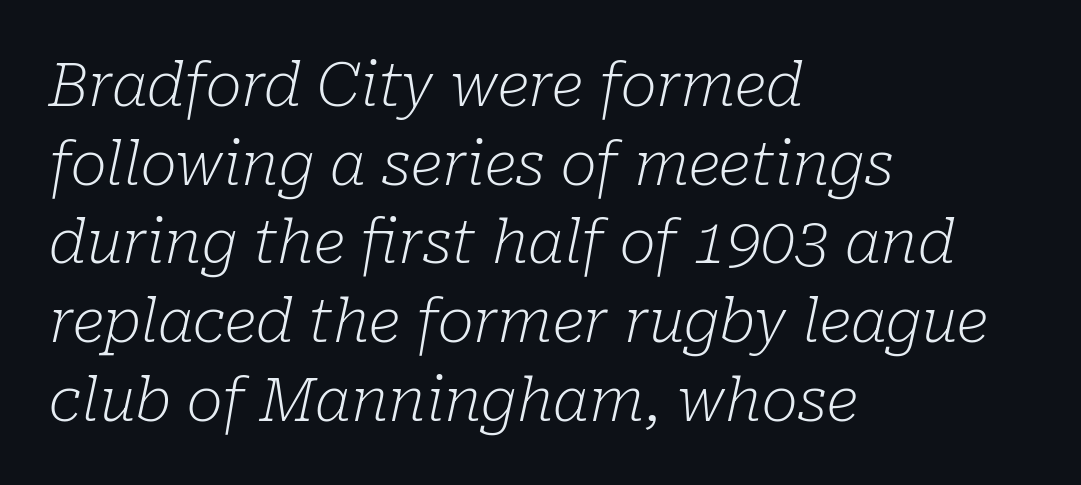
{"serif": "yes", "italic": "yes", "lean": "right", "slant_degrees": 10, "bold": "no", "weight": "light", "width": "normal", "stroke_contrast": "low", "x_height": "medium", "monospaced": "no", "underline": "no", "align": "left", "line_spacing": "normal", "line_spacing_ratio": 1.29, "letter_spacing": "normal", "letter_spacing_em": 0.0, "glyph_px": 61}
